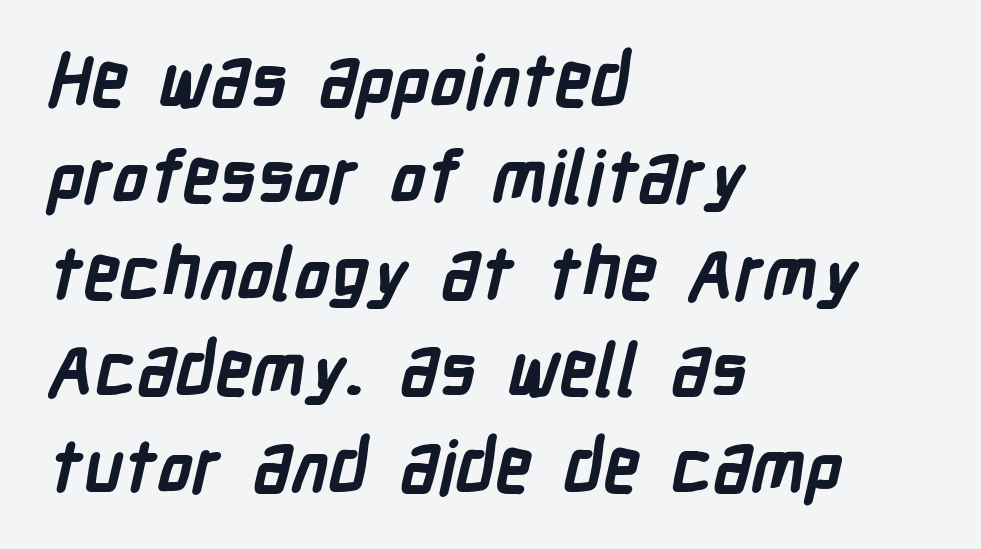
Q: Is the text bold? A: Yes.
Q: Is the typeface a serif or a sans-serif typeface? A: Sans-serif.
Q: Is the text underlined? A: No.
Q: How is the paragraph aligned? A: Left-aligned.
Q: Is the spacing between letters normal or unusually wide? A: Normal.
Q: Is the spacing between lines tight, normal or loose? A: Normal.
Q: Width (condensed, normal, or wide)? A: Condensed.
Q: Stroke contrast? A: Low.
Q: x-height? A: Medium.
Q: Monospaced? A: No.
